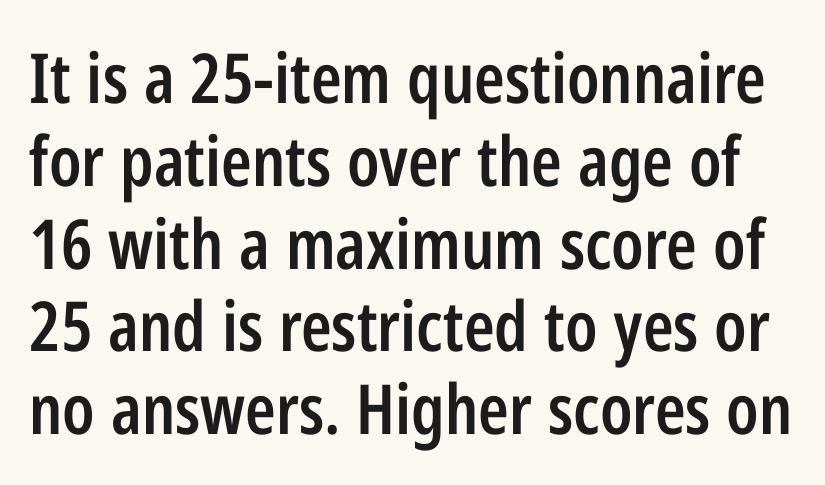
Q: Is the text bold? A: Semi-bold.
Q: Is the text italic (slanted)? A: No, it is upright.
Q: Is the typeface a serif or a sans-serif typeface? A: Sans-serif.
Q: Is the text underlined? A: No.
Q: Is the spacing between letters normal or unusually wide? A: Normal.
Q: Width (condensed, normal, or wide)? A: Condensed.
Q: Stroke contrast? A: Low.
Q: x-height? A: Medium.
Q: Monospaced? A: No.
